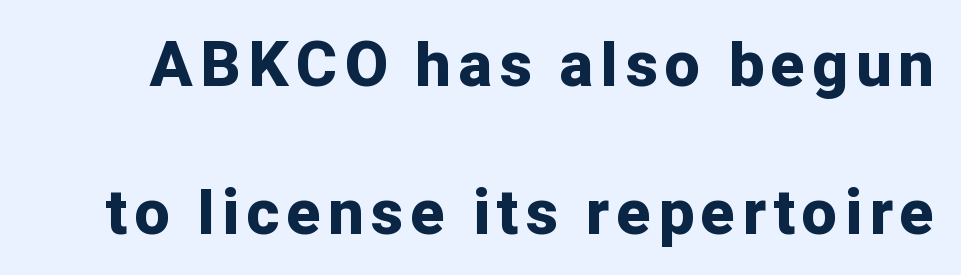
The image shows 62 px bold sans-serif type, upright; set loose line spacing (2.38x), not underlined; low stroke contrast and a medium x-height.
